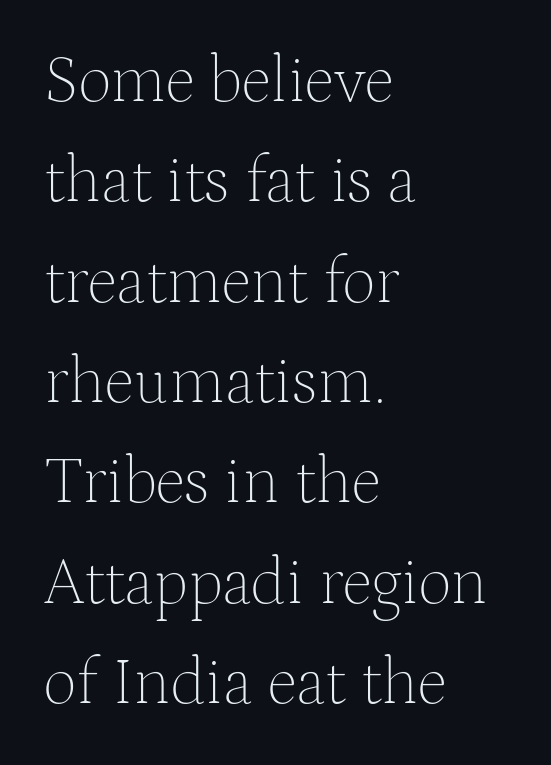
Q: Is the text bold? A: No.
Q: Is the text italic (slanted)? A: No, it is upright.
Q: Is the typeface a serif or a sans-serif typeface? A: Serif.
Q: Is the text underlined? A: No.
Q: How is the paragraph aligned? A: Left-aligned.
Q: Is the spacing between letters normal or unusually wide? A: Normal.
Q: Is the spacing between lines tight, normal or loose? A: Normal.
Q: Width (condensed, normal, or wide)? A: Normal.
Q: Stroke contrast? A: Medium.
Q: x-height? A: Medium.
Q: Monospaced? A: No.
